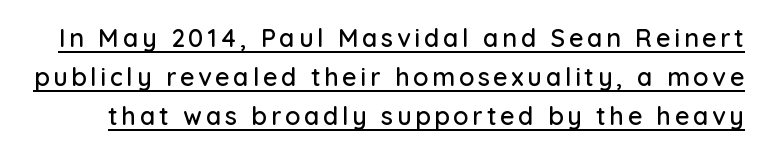
{"italic": "no", "underline": "yes", "line_spacing": "normal", "line_spacing_ratio": 1.57, "glyph_px": 25}
